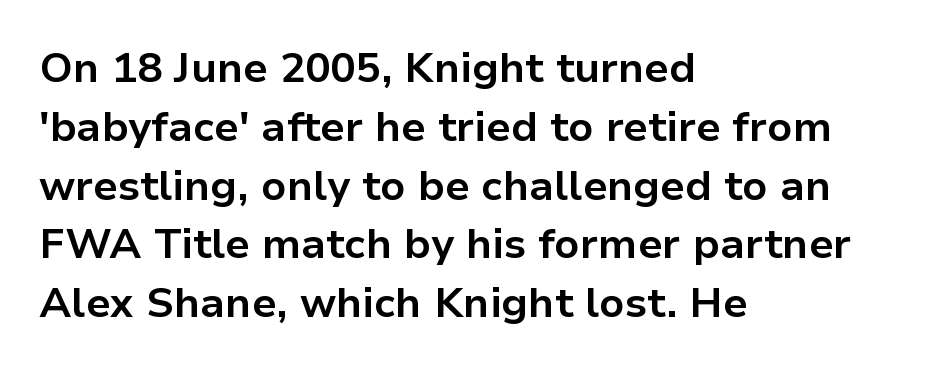
Q: Is the text bold? A: Yes.
Q: Is the text italic (slanted)? A: No, it is upright.
Q: Is the typeface a serif or a sans-serif typeface? A: Sans-serif.
Q: Is the text underlined? A: No.
Q: How is the paragraph aligned? A: Left-aligned.
Q: Is the spacing between letters normal or unusually wide? A: Normal.
Q: Is the spacing between lines tight, normal or loose? A: Normal.
Q: Width (condensed, normal, or wide)? A: Normal.
Q: Stroke contrast? A: Low.
Q: x-height? A: Medium.
Q: Monospaced? A: No.
